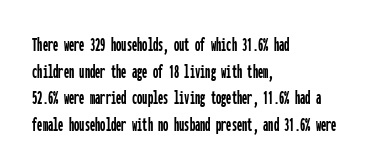
The image shows 21 px text type, upright; set left-aligned, normal line spacing (1.27x), normal letter spacing, not underlined.
